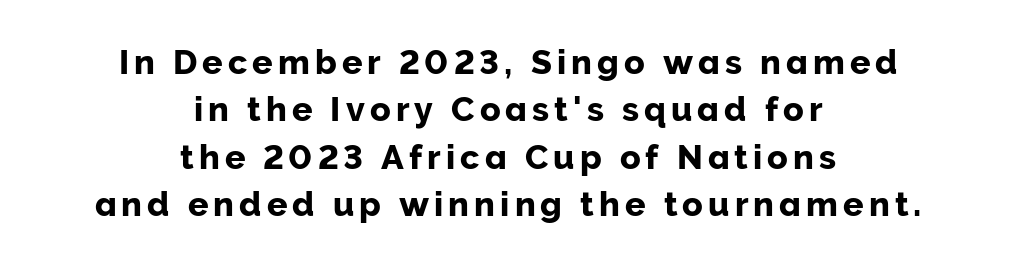
{"serif": "no", "italic": "no", "width": "normal", "stroke_contrast": "low", "x_height": "medium", "monospaced": "no", "underline": "no", "align": "center", "line_spacing": "normal", "line_spacing_ratio": 1.39, "glyph_px": 34}
